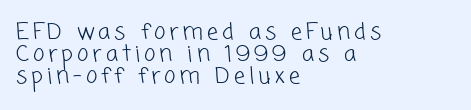
Q: Is the text bold? A: No.
Q: Is the text underlined? A: No.
Q: How is the paragraph aligned? A: Left-aligned.
Q: Is the spacing between lines tight, normal or loose? A: Tight.
